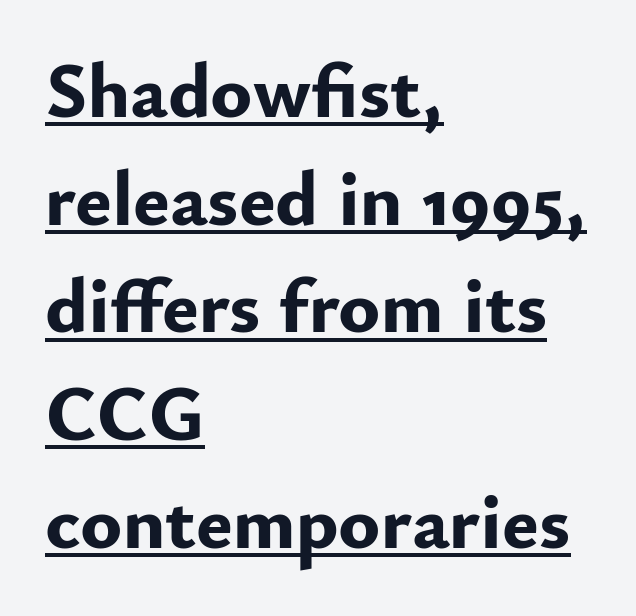
{"serif": "no", "italic": "no", "bold": "yes", "weight": "bold", "width": "normal", "stroke_contrast": "low", "x_height": "small", "monospaced": "no", "underline": "yes", "align": "left", "line_spacing": "normal", "line_spacing_ratio": 1.38, "letter_spacing": "normal", "letter_spacing_em": 0.0, "glyph_px": 78}
